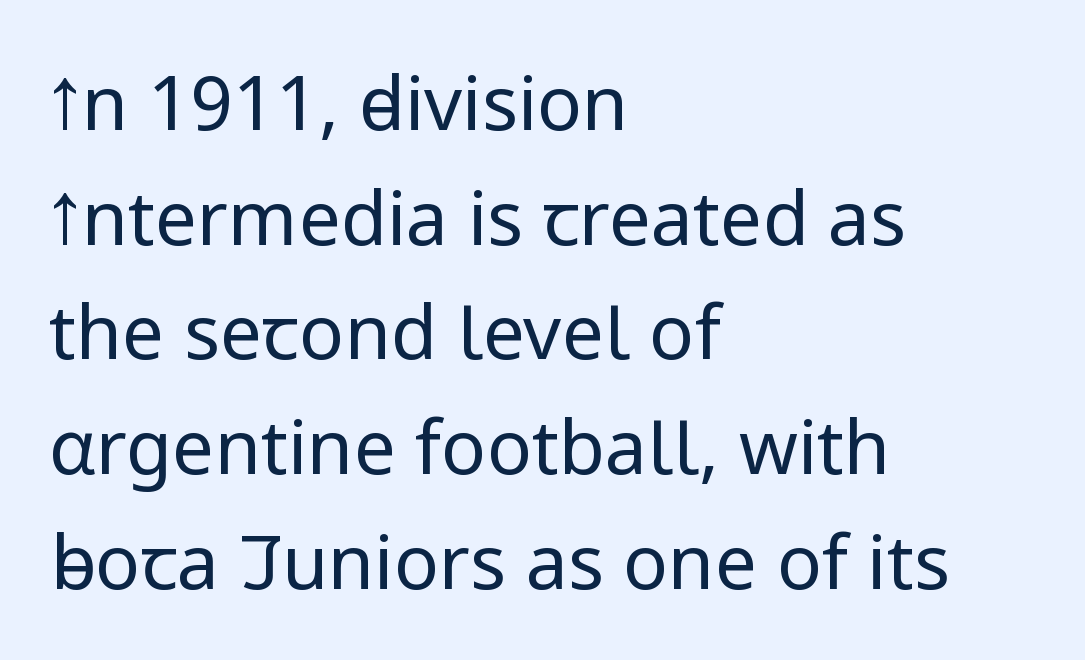
The image shows 75 px regular-weight sans-serif type, upright; set left-aligned, normal line spacing (1.53x), normal letter spacing, not underlined; low stroke contrast and a medium x-height.
